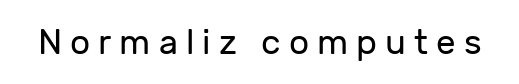
The letters advance in unequal steps, a hallmark of proportional type. Compared with typical body copy, the letter spacing here is much looser. The typesetting does not lean heavy: it is not bold. A bare baseline throughout the passage. Letterform terminals end flat and unadorned throughout the passage. It's the straight-up-and-down kind of type.
